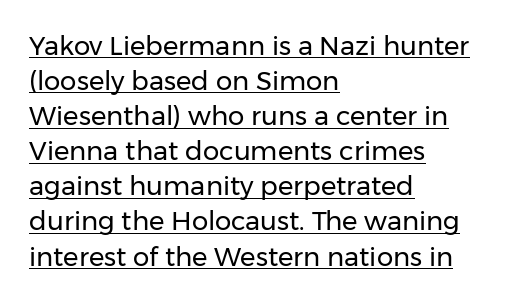
Q: Is the text bold? A: No.
Q: Is the text italic (slanted)? A: No, it is upright.
Q: Is the text underlined? A: Yes.
Q: How is the paragraph aligned? A: Left-aligned.
Q: Is the spacing between letters normal or unusually wide? A: Normal.
Q: Is the spacing between lines tight, normal or loose? A: Normal.
